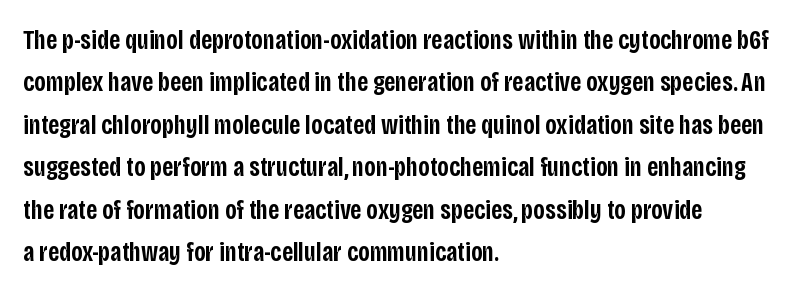
Q: Is the text bold? A: Semi-bold.
Q: Is the text italic (slanted)? A: No, it is upright.
Q: Is the text underlined? A: No.
Q: How is the paragraph aligned? A: Left-aligned.
Q: Is the spacing between letters normal or unusually wide? A: Normal.
Q: Is the spacing between lines tight, normal or loose? A: Normal.
